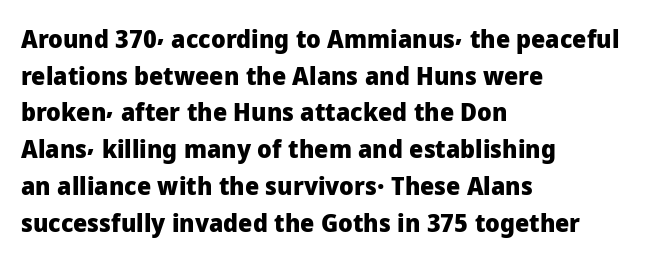
Compared with an ordinary text face, these strokes are far heavier — a full bold. Tall strokes in this sample are plumb rather than angled. Reading down the block, your eye returns to a fixed left position each line. The space directly below the letters is spotless. Leading matches the norm, producing a regular column. The type is set solid horizontally, with unmodified tracking.
